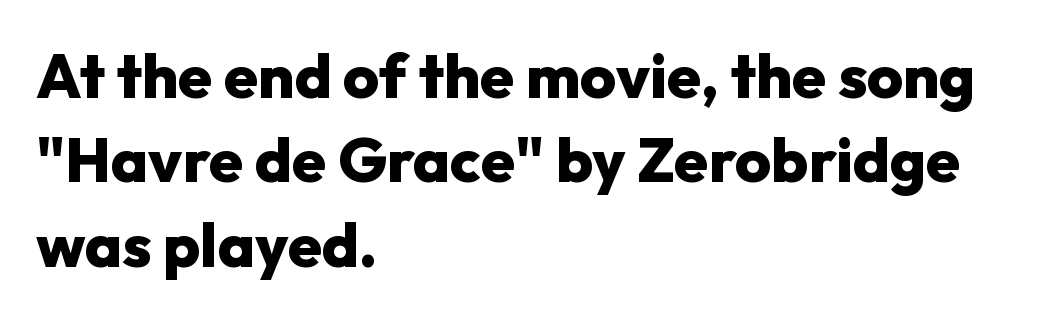
Q: Is the text bold? A: Yes.
Q: Is the text italic (slanted)? A: No, it is upright.
Q: Is the typeface a serif or a sans-serif typeface? A: Sans-serif.
Q: Is the text underlined? A: No.
Q: How is the paragraph aligned? A: Left-aligned.
Q: Is the spacing between letters normal or unusually wide? A: Normal.
Q: Is the spacing between lines tight, normal or loose? A: Normal.
Q: Width (condensed, normal, or wide)? A: Normal.
Q: Stroke contrast? A: Low.
Q: x-height? A: Medium.
Q: Monospaced? A: No.
